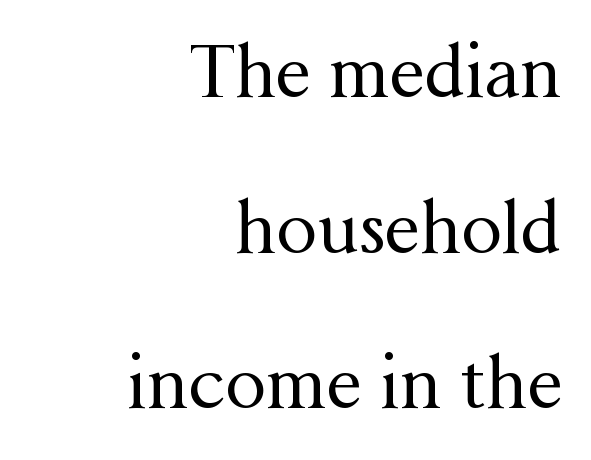
Small tapered or slab feet sit at the stroke ends, so this counts as serif. Think of a printed novel: that variable character pitch is what you see here. Reading down the block, your eye finds every line finishing at a fixed right position. Nothing unusual about the tracking: characters are spaced as the font intends.
